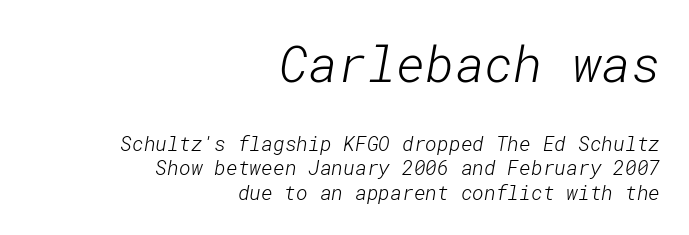
The image shows 50 px light sans-serif type; set right-aligned, line spacing 1.22x, normal letter spacing, not underlined; the first (top) block is 2.5x larger; low stroke contrast and a medium x-height.
